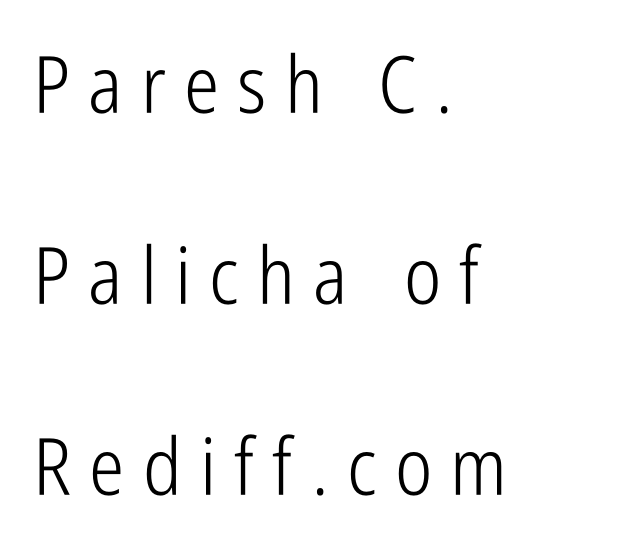
The image shows 79 px light, condensed sans-serif type, upright; set left-aligned, loose line spacing (2.42x), unusually wide letter spacing (+0.23 em), not underlined; low stroke contrast and a medium x-height.
